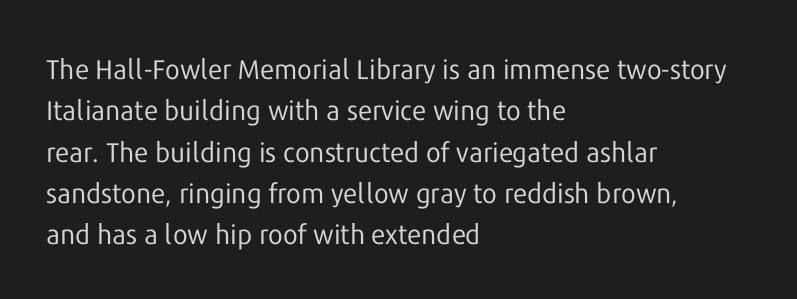
Q: Is the text bold? A: No.
Q: Is the text italic (slanted)? A: No, it is upright.
Q: Is the text underlined? A: No.
Q: How is the paragraph aligned? A: Left-aligned.
Q: Is the spacing between letters normal or unusually wide? A: Normal.
Q: Is the spacing between lines tight, normal or loose? A: Normal.
